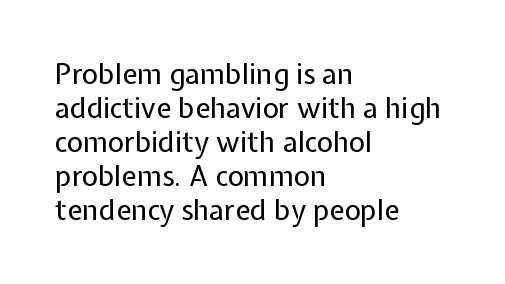
The image shows 28 px regular-weight sans-serif type, upright; set left-aligned, line spacing 1.21x, normal letter spacing, not underlined; low stroke contrast and a medium x-height.
